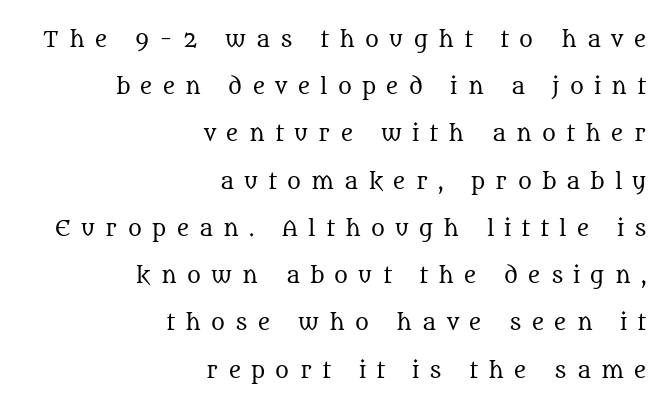
The image shows 21 px text type, upright; set right-aligned, loose line spacing (2.25x), unusually wide letter spacing (+0.49 em), not underlined.
